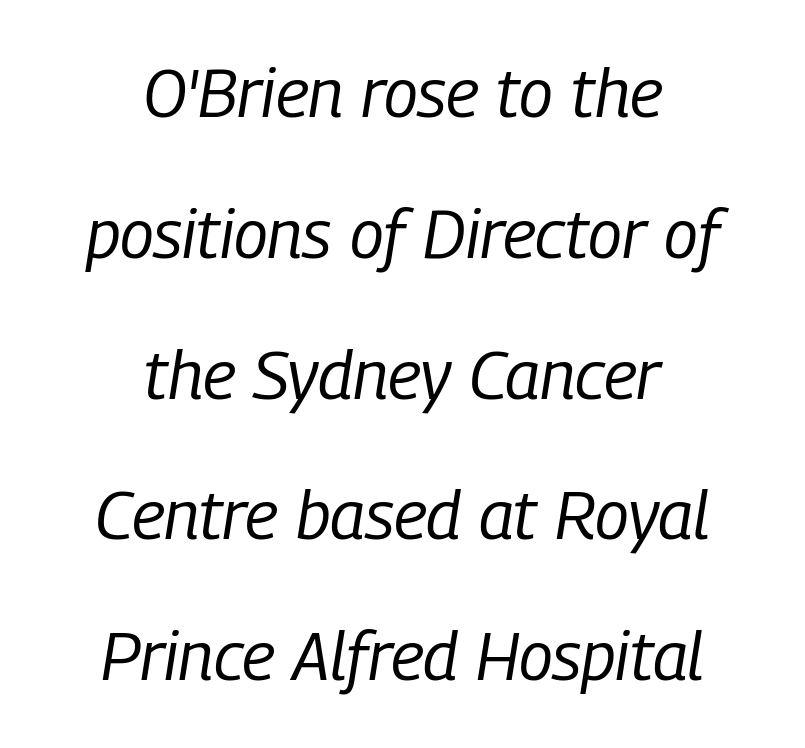
Q: Is the text bold? A: No.
Q: Is the text italic (slanted)? A: Yes, it leans right by about 9 degrees.
Q: Is the text underlined? A: No.
Q: How is the paragraph aligned? A: Centered.
Q: Is the spacing between letters normal or unusually wide? A: Normal.
Q: Is the spacing between lines tight, normal or loose? A: Loose.
Q: Width (condensed, normal, or wide)? A: Condensed.
Q: Stroke contrast? A: Low.
Q: x-height? A: Medium.
Q: Monospaced? A: No.
